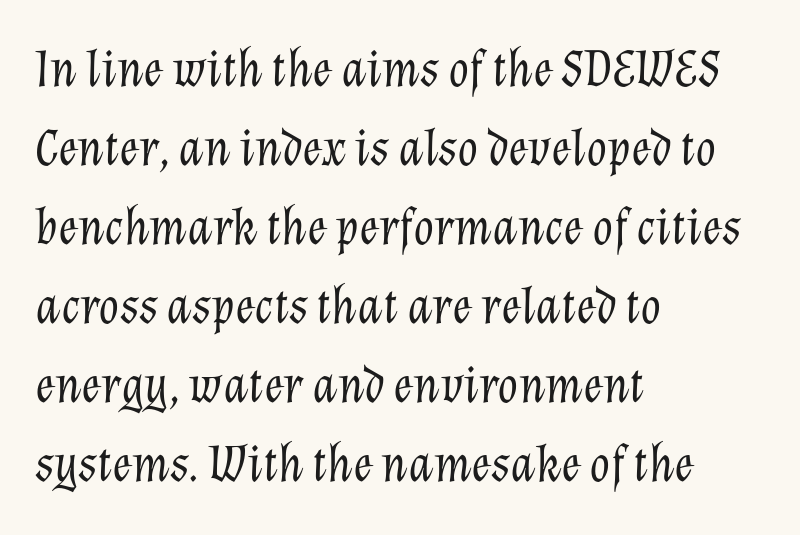
The image shows 53 px light type, italic (leaning right); set left-aligned, normal line spacing (1.49x), normal letter spacing, not underlined; low stroke contrast and a medium x-height.
